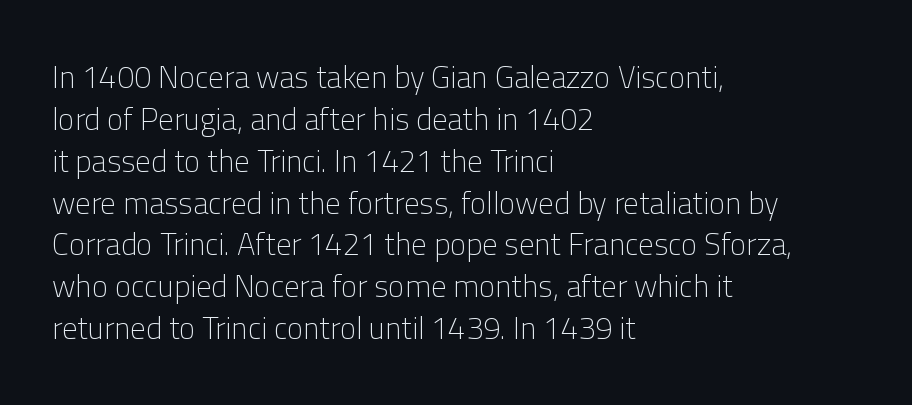
Q: Is the text bold? A: No.
Q: Is the text italic (slanted)? A: No, it is upright.
Q: Is the typeface a serif or a sans-serif typeface? A: Sans-serif.
Q: Is the text underlined? A: No.
Q: How is the paragraph aligned? A: Left-aligned.
Q: Is the spacing between letters normal or unusually wide? A: Normal.
Q: Is the spacing between lines tight, normal or loose? A: Normal.
Q: Width (condensed, normal, or wide)? A: Normal.
Q: Stroke contrast? A: Low.
Q: x-height? A: Medium.
Q: Monospaced? A: No.
